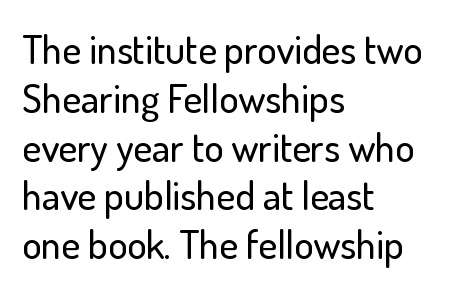
The rendering shows plain stroke endings on the letterforms — a sans-serif design. Posture: straight, roman, zero tilt. This sample uses plain, unmodified letter spacing. Honestly, there is no underline to notice here at all. Proportional: the letters do not fall into vertical columns. Reading down the block, your eye returns to a fixed left position each line.
